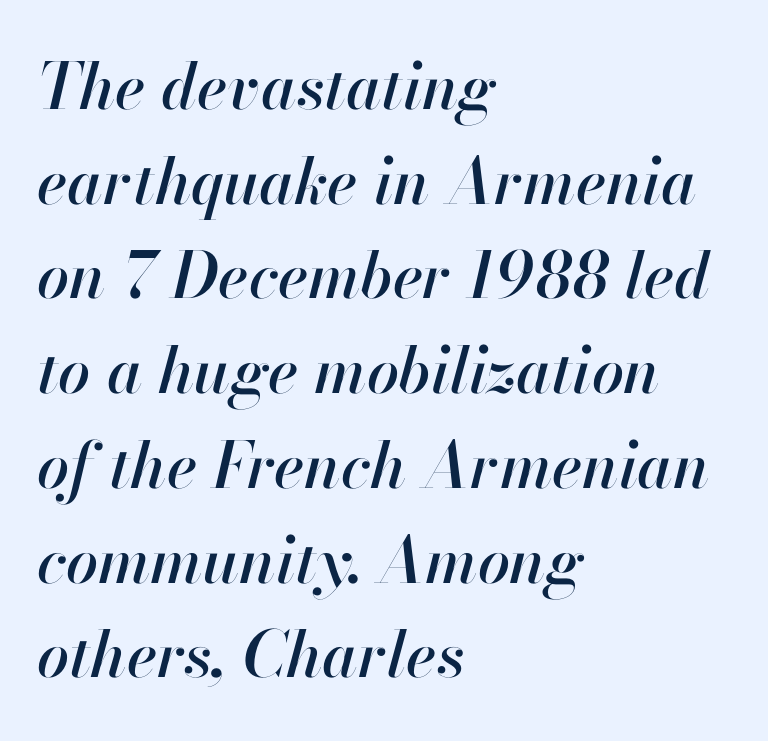
Q: Is the text italic (slanted)? A: Yes, it leans right by about 13 degrees.
Q: Is the text underlined? A: No.
Q: How is the paragraph aligned? A: Left-aligned.
Q: Is the spacing between letters normal or unusually wide? A: Normal.
Q: Is the spacing between lines tight, normal or loose? A: Normal.
Q: Width (condensed, normal, or wide)? A: Normal.
Q: Stroke contrast? A: High.
Q: x-height? A: Small.
Q: Monospaced? A: No.
